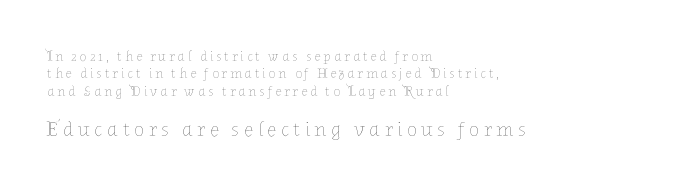
{"italic": "no", "bold": "no", "underline": "no", "align": "left", "line_spacing_ratio": 1.24, "letter_spacing": "wide", "letter_spacing_em": 0.21, "larger_block": "second", "size_ratio": 1.5, "glyph_px": 21}
